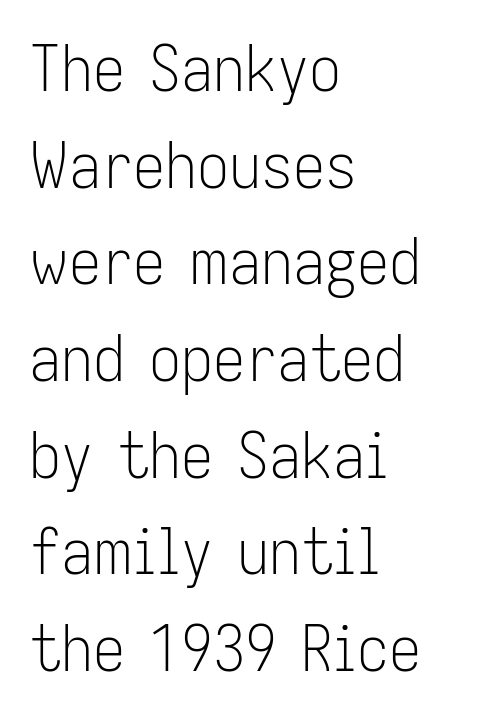
The type is set solid horizontally, with unmodified tracking. The text was rendered using a sans face with plain stroke endings. Posture: vertical. This sample is left-justified, so line endings fall wherever the words run out. Spacing verdict: proportional, widths tailored to each character.
